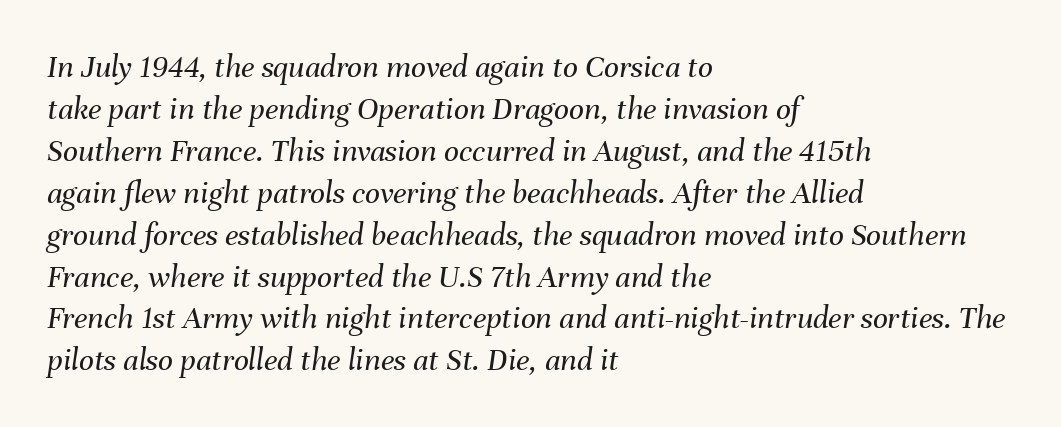
Q: Is the text bold? A: No.
Q: Is the text italic (slanted)? A: Yes, it leans right by about 8 degrees.
Q: Is the text underlined? A: No.
Q: How is the paragraph aligned? A: Left-aligned.
Q: Is the spacing between letters normal or unusually wide? A: Normal.
Q: Is the spacing between lines tight, normal or loose? A: Normal.
Q: Width (condensed, normal, or wide)? A: Normal.
Q: Stroke contrast? A: Medium.
Q: x-height? A: Medium.
Q: Monospaced? A: No.
